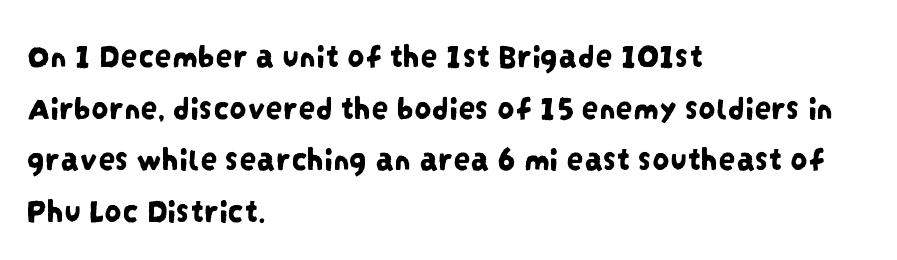
{"serif": "no", "width": "condensed", "stroke_contrast": "low", "x_height": "large", "monospaced": "no", "underline": "no", "align": "left", "line_spacing": "normal", "line_spacing_ratio": 1.52, "letter_spacing": "normal", "letter_spacing_em": 0.0, "glyph_px": 34}
